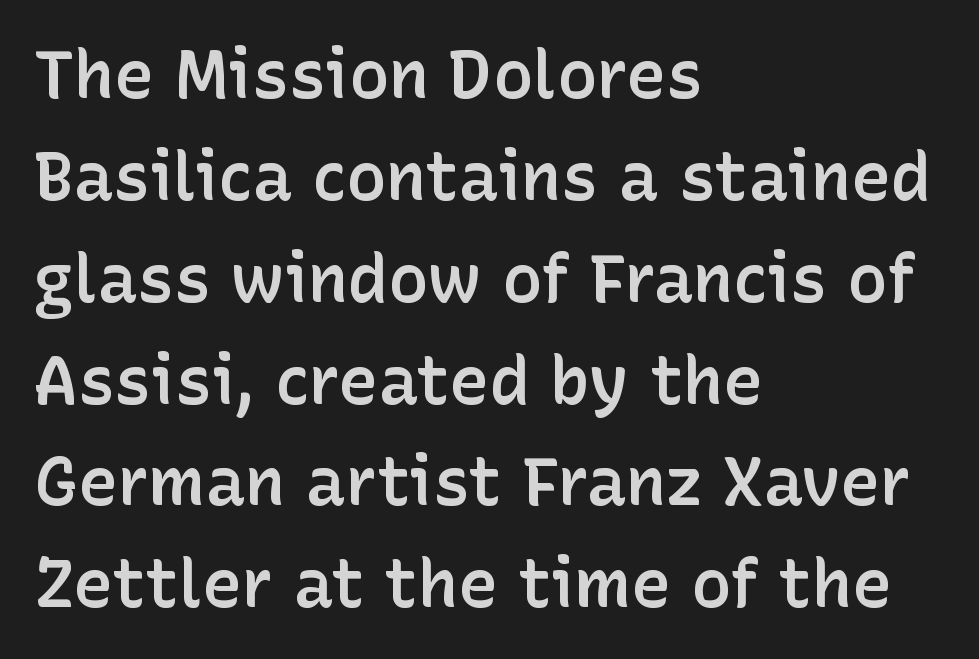
Horizontally, the lines are justified to the leading edge only. Rule under the text: the space is simply empty. This rendering employs a face without finishing strokes, i.e., a sans-serif. Leading matches the norm, producing a regular column. Heft: intermediate — a semibold.
